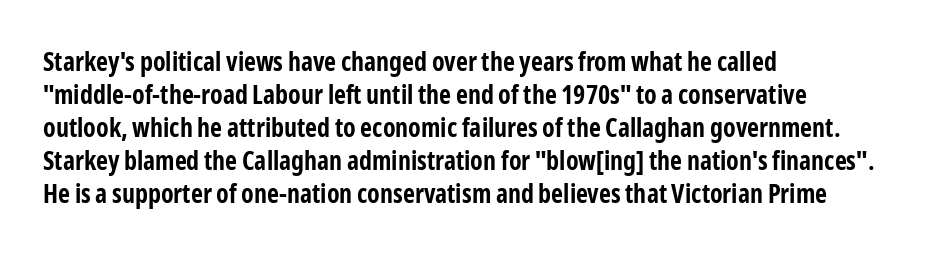
The leading is moderate, giving the passage an even texture. A dark, heavy texture on the line: the type is bold. Descenders hang freely into open space. Letter spacing: default. Notice how the passage keeps a crisp vertical edge on the left only. This is roman type, the default non-slanted kind.
